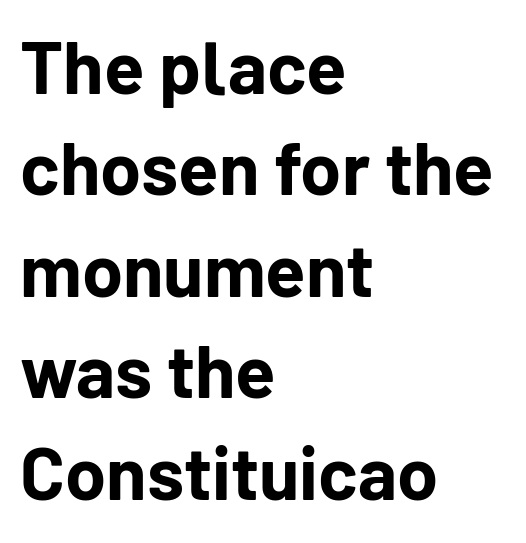
Spacing between characters is what you'd get straight out of the box. Varying glyph widths throughout — classic text-font behaviour. Look at the stroke-to-counter ratio: heavy, a bold. Notice how the stems are strictly vertical — no italics here.
